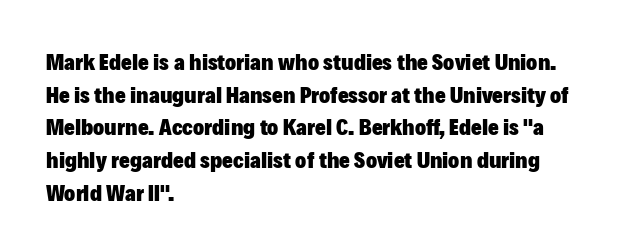
{"italic": "no", "bold": "yes", "underline": "no", "align": "left", "line_spacing": "normal", "line_spacing_ratio": 1.42, "letter_spacing": "normal", "letter_spacing_em": 0.0, "glyph_px": 23}
